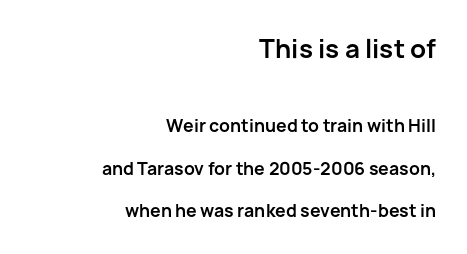
The image shows 25 px bold type, upright; set right-aligned, loose line spacing (2.49x), normal letter spacing, not underlined; the first (top) block is 1.47x larger.
